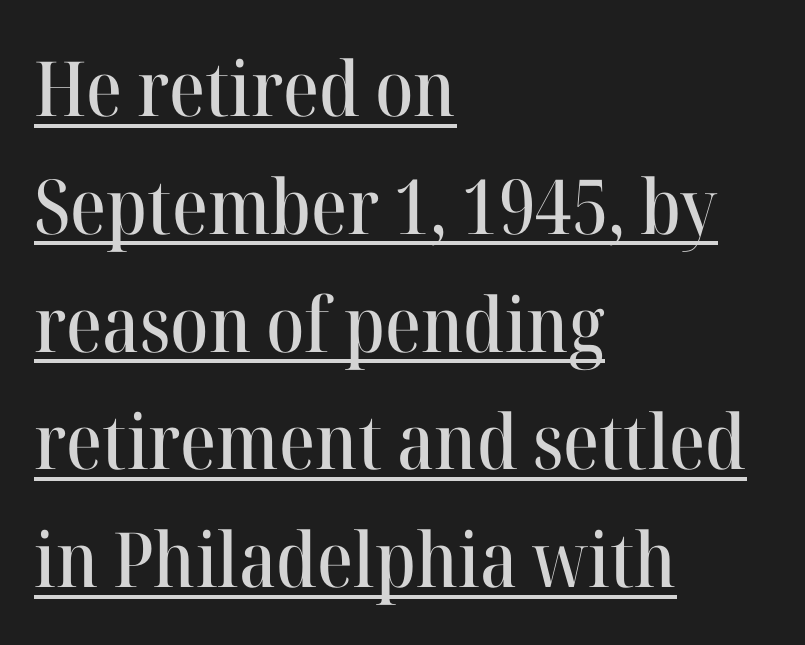
The image shows 76 px serif type, upright; set left-aligned, normal line spacing (1.55x), normal letter spacing, underlined; high stroke contrast and a medium x-height.
